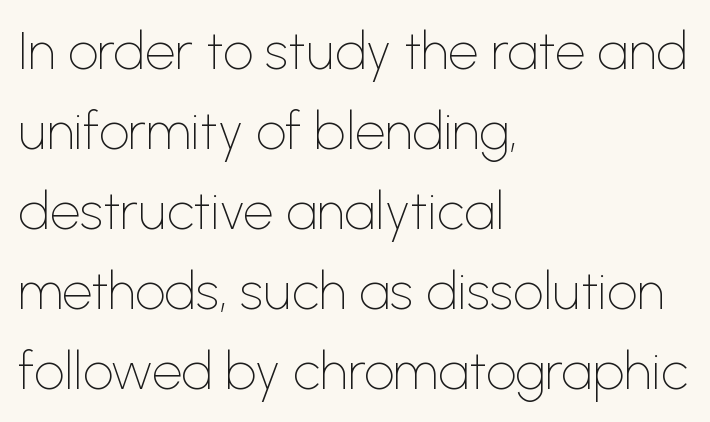
The image shows 53 px thin sans-serif type, upright; set left-aligned, normal line spacing (1.51x), normal letter spacing, not underlined; low stroke contrast and a medium x-height.
